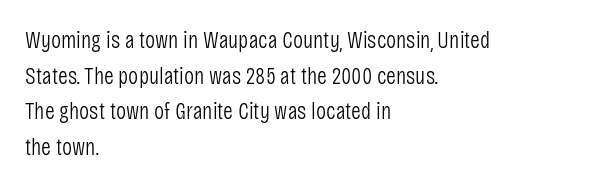
No italicization has been applied; the sample stays upright. Each line starts at the same left margin while the right side varies. Weight: regular or lighter. Compared with typical paragraphs, the rows here are spaced about the same. No extra tracking has been applied to these lines. Any mark beneath the type? The region is blank.
